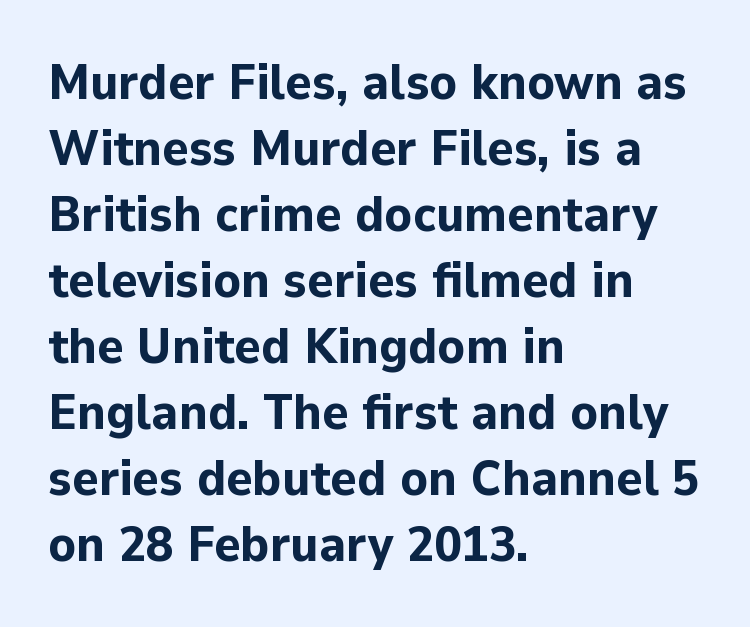
Q: Is the text bold? A: Yes.
Q: Is the text italic (slanted)? A: No, it is upright.
Q: Is the typeface a serif or a sans-serif typeface? A: Sans-serif.
Q: Is the text underlined? A: No.
Q: How is the paragraph aligned? A: Left-aligned.
Q: Is the spacing between letters normal or unusually wide? A: Normal.
Q: Is the spacing between lines tight, normal or loose? A: Normal.
Q: Width (condensed, normal, or wide)? A: Normal.
Q: Stroke contrast? A: Low.
Q: x-height? A: Medium.
Q: Monospaced? A: No.
